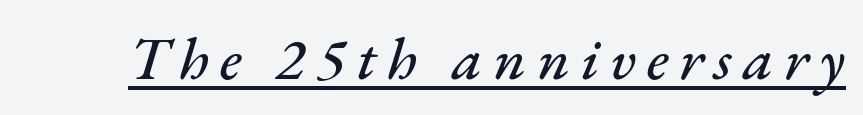
In designer terms, the underline attribute is active on this setting. The face used here is proportionally spaced, like ordinary book or web type. These lines were composed using italics.
